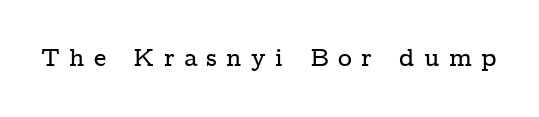
The image shows 24 px text type, upright; set unusually wide letter spacing (+0.38 em), not underlined.
